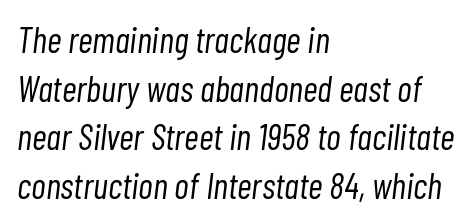
The image shows 36 px light, condensed type, italic (leaning right); set left-aligned, normal line spacing (1.35x), normal letter spacing, not underlined; low stroke contrast and a medium x-height.
